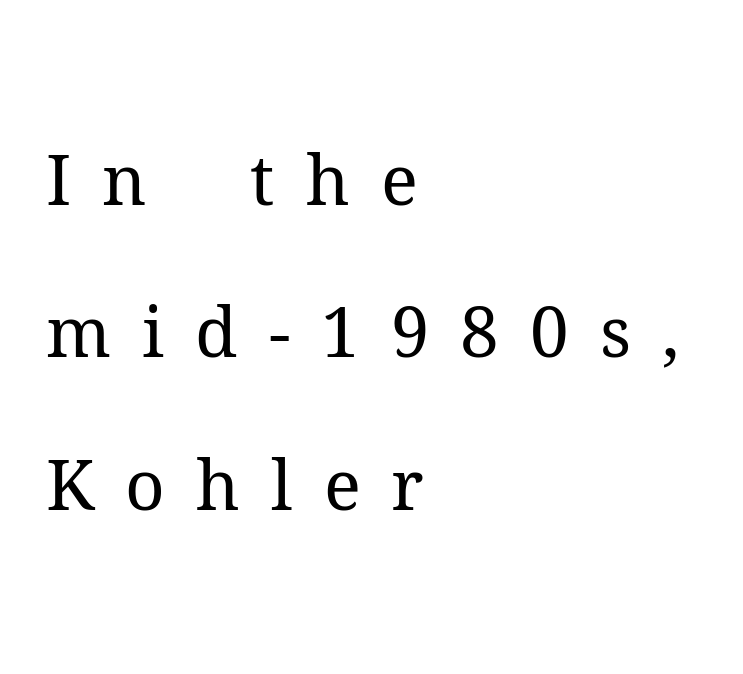
The characters display serif detailing at their extremities. How are the letters spaced? Widely, with obvious added tracking. Notice how the passage keeps a crisp vertical edge on the left only. No italicization has been applied; the sample stays upright. Think of a printed novel: that variable character pitch is what you see here. Plain, unruled lines of type.
